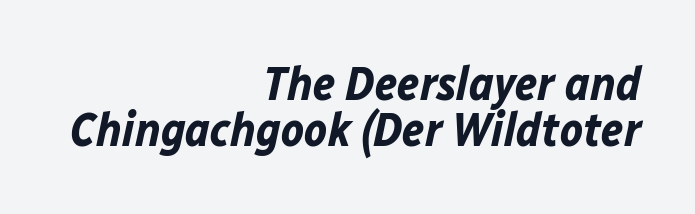
What weight is shown? A full bold with thick strokes. Visually the block forms a straight wall on the right and a jagged coastline on the left. Cramped leading. The foot of each line stays bare and open. The face used here has a pronounced slope to its letters. You could not count columns in this text — the font is proportionally spaced.
